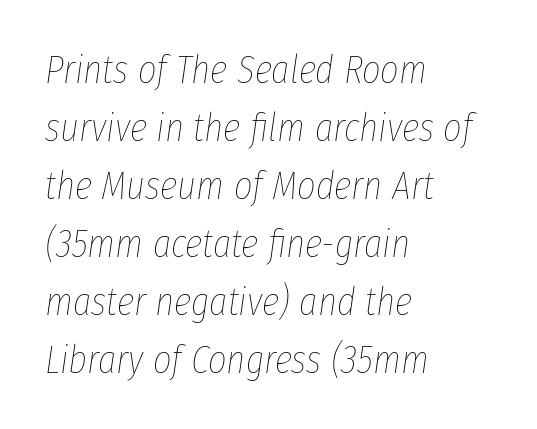
Q: Is the text bold? A: No.
Q: Is the text italic (slanted)? A: Yes, it leans right by about 8 degrees.
Q: Is the text underlined? A: No.
Q: How is the paragraph aligned? A: Left-aligned.
Q: Is the spacing between letters normal or unusually wide? A: Normal.
Q: Is the spacing between lines tight, normal or loose? A: Normal.
Q: Width (condensed, normal, or wide)? A: Condensed.
Q: Stroke contrast? A: Low.
Q: x-height? A: Medium.
Q: Monospaced? A: No.
